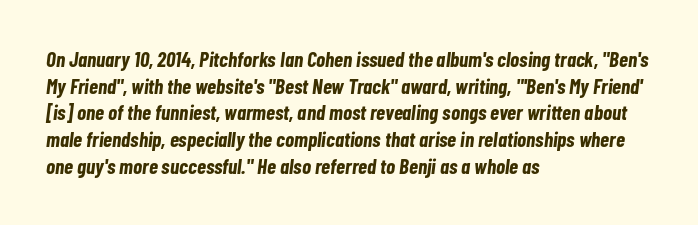
Compared with typical body copy, the letter spacing here is the same. The text block is weighted toward the left margin, trailing off unevenly rightward. Words float on clear page, feet unadorned. The lines sit at an ordinary, default distance from one another. The sample has been set heavy, in full bold.
